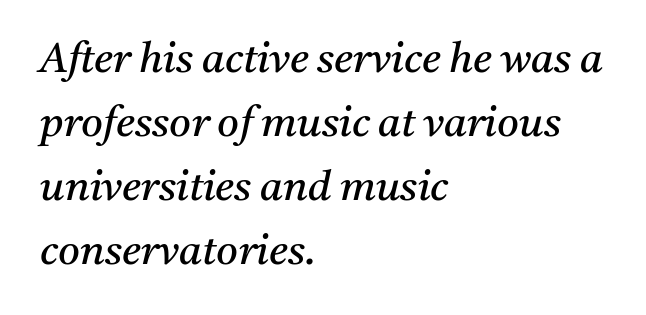
Rows of type keep a routine distance in the vertical direction. The line texture is even and compact thanks to regular tracking. The face used here is seriffed, in the tradition of book romans. On a weight scale, this lands at 450 or below.
